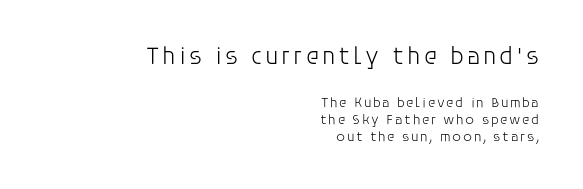
{"italic": "no", "bold": "no", "underline": "no", "align": "right", "line_spacing_ratio": 1.23, "larger_block": "first", "size_ratio": 1.79, "glyph_px": 25}
